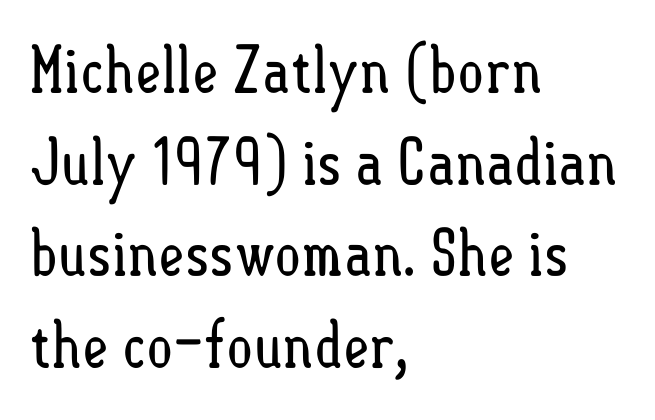
{"italic": "no", "bold": "no", "weight": "regular", "width": "condensed", "stroke_contrast": "low", "x_height": "small", "monospaced": "no", "underline": "no", "align": "left", "line_spacing": "normal", "line_spacing_ratio": 1.43, "letter_spacing": "normal", "letter_spacing_em": 0.0, "glyph_px": 64}
